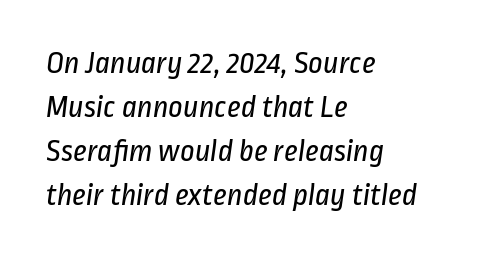
The image shows 32 px regular-weight, condensed sans-serif type; set left-aligned, normal line spacing (1.38x), normal letter spacing, not underlined; low stroke contrast and a medium x-height.
